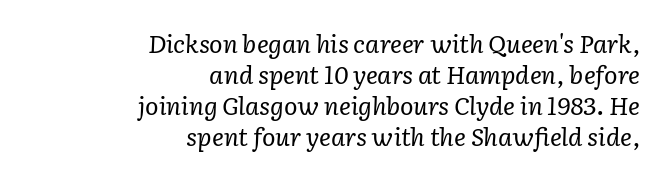
Q: Is the text bold? A: No.
Q: Is the text italic (slanted)? A: Yes, it leans right by about 2 degrees.
Q: Is the text underlined? A: No.
Q: How is the paragraph aligned? A: Right-aligned.
Q: Is the spacing between letters normal or unusually wide? A: Normal.
